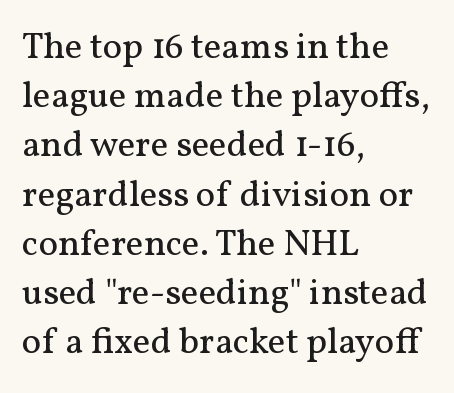
The specimen omits any rule beneath the text block's lines. Each letter keeps its own natural width here, so spacing adapts to shape. Every character sits straight up, as roman type does. Weight class: somewhere from thin through regular. Nobody touched the tracking dial on this one. If you measured baseline to baseline, you'd find a middling distance.
